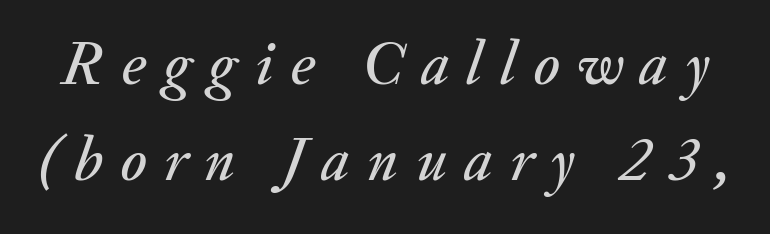
The image shows 62 px text type, italic (leaning right); set normal line spacing (1.55x), unusually wide letter spacing (+0.28 em), not underlined; medium stroke contrast and a small x-height.
